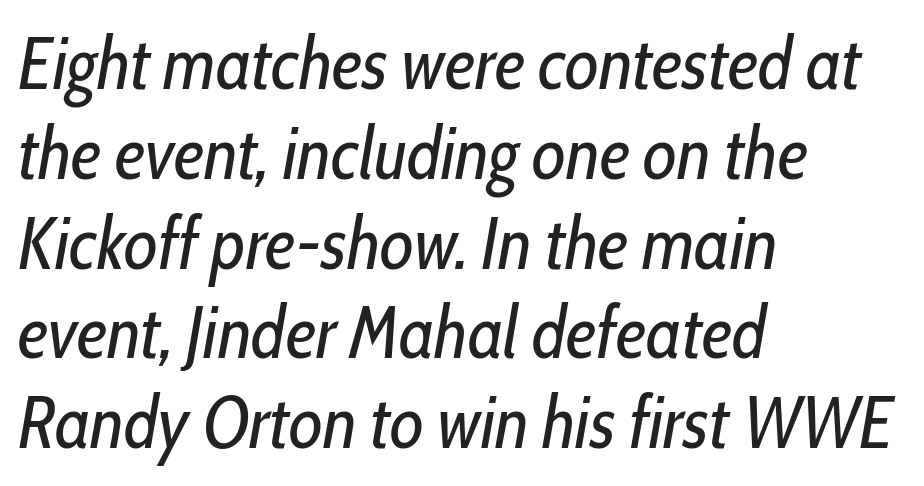
{"italic": "yes", "lean": "right", "slant_degrees": 10, "bold": "no", "weight": "regular", "width": "condensed", "stroke_contrast": "low", "x_height": "medium", "monospaced": "no", "underline": "no", "align": "left", "line_spacing_ratio": 1.23, "letter_spacing": "normal", "letter_spacing_em": 0.0, "glyph_px": 73}
